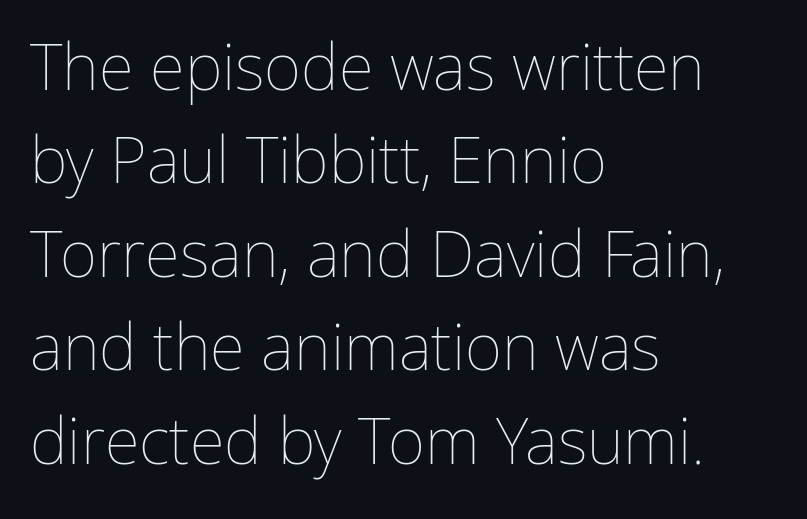
Q: Is the text bold? A: No.
Q: Is the text italic (slanted)? A: No, it is upright.
Q: Is the text underlined? A: No.
Q: How is the paragraph aligned? A: Left-aligned.
Q: Is the spacing between letters normal or unusually wide? A: Normal.
Q: Is the spacing between lines tight, normal or loose? A: Normal.
Q: Width (condensed, normal, or wide)? A: Normal.
Q: Stroke contrast? A: Low.
Q: x-height? A: Medium.
Q: Monospaced? A: No.
